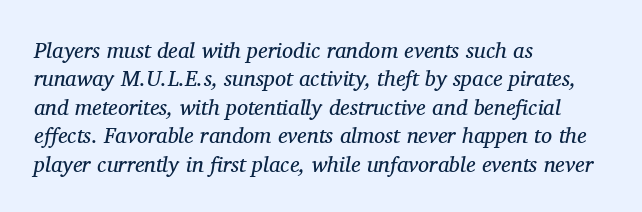
The image shows 22 px text type, italic (leaning right); set left-aligned, normal line spacing (1.29x), normal letter spacing, not underlined.
